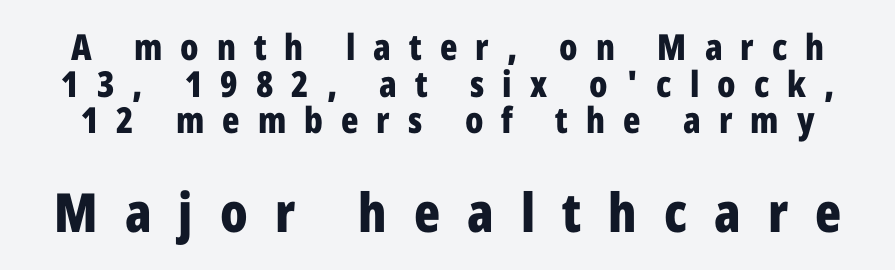
Q: Is the text bold? A: Yes.
Q: Is the text italic (slanted)? A: No, it is upright.
Q: Is the typeface a serif or a sans-serif typeface? A: Sans-serif.
Q: Is the text underlined? A: No.
Q: Is the spacing between letters normal or unusually wide? A: Unusually wide.
Q: Is the spacing between lines tight, normal or loose? A: Tight.
Q: Which block of text is set in a larger size, the first (top) or the second (bottom)? A: The second (bottom) one.
Q: Width (condensed, normal, or wide)? A: Condensed.
Q: Stroke contrast? A: Low.
Q: x-height? A: Medium.
Q: Monospaced? A: No.
